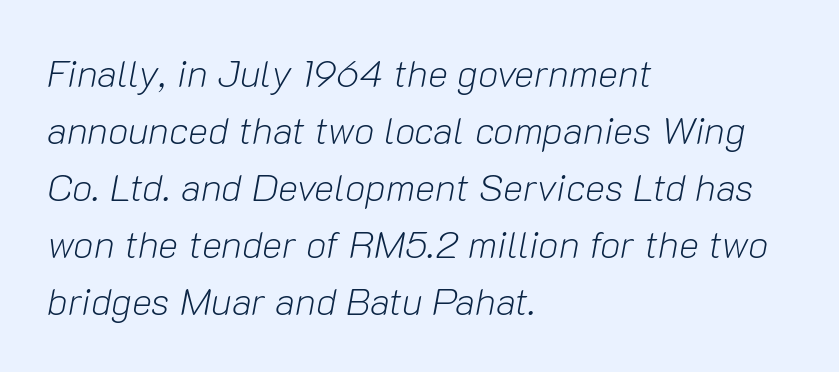
The image shows 38 px light type, italic (leaning right); set left-aligned, normal line spacing (1.5x), normal letter spacing, not underlined; low stroke contrast and a medium x-height.
